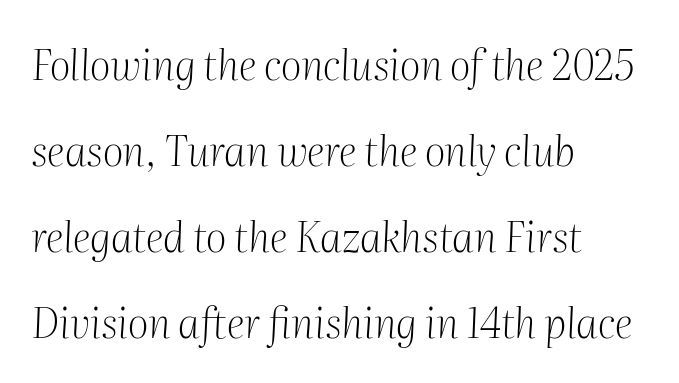
Vertical spacing — loose. Looking at the ascenders, they clearly lean. Note the varied advance widths — an 'i' is clearly narrower than an 'm'. Is the letter spacing exaggerated? No — it looks like the ordinary default. A serif font was chosen for this passage.
